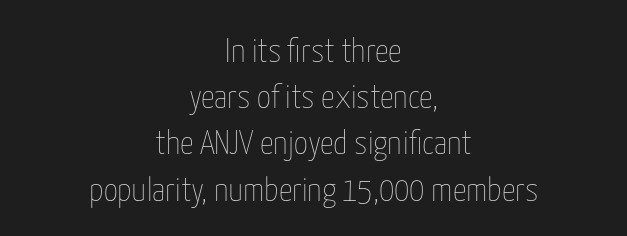
Q: Is the text bold? A: No.
Q: Is the text italic (slanted)? A: No, it is upright.
Q: Is the text underlined? A: No.
Q: How is the paragraph aligned? A: Centered.
Q: Is the spacing between letters normal or unusually wide? A: Normal.
Q: Is the spacing between lines tight, normal or loose? A: Normal.
Q: Width (condensed, normal, or wide)? A: Condensed.
Q: Stroke contrast? A: Low.
Q: x-height? A: Medium.
Q: Monospaced? A: No.
